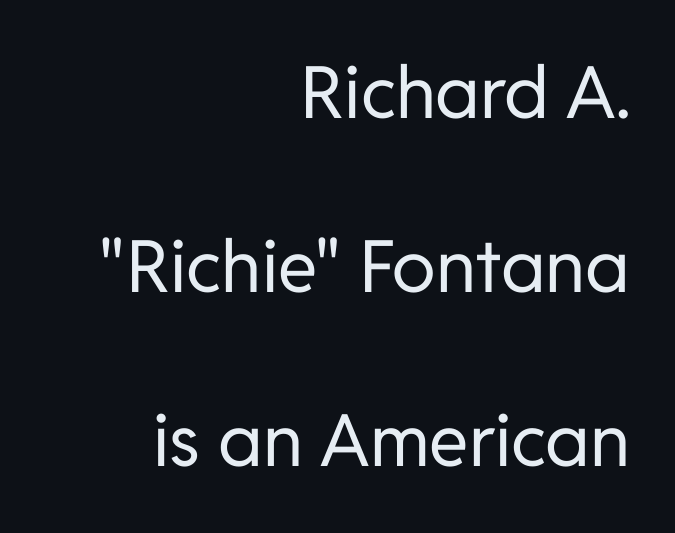
{"serif": "no", "italic": "no", "bold": "no", "weight": "regular", "width": "normal", "stroke_contrast": "low", "x_height": "medium", "monospaced": "no", "underline": "no", "align": "right", "line_spacing": "loose", "line_spacing_ratio": 2.42, "letter_spacing": "normal", "letter_spacing_em": 0.0, "glyph_px": 72}
